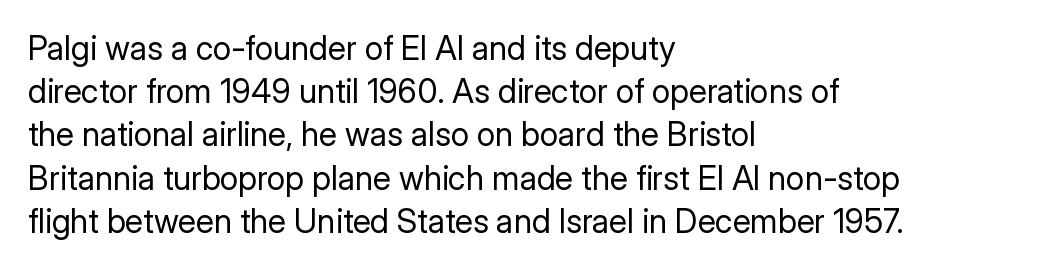
The image shows 33 px regular-weight sans-serif type, upright; set left-aligned, normal line spacing (1.31x), normal letter spacing, not underlined; low stroke contrast and a medium x-height.
